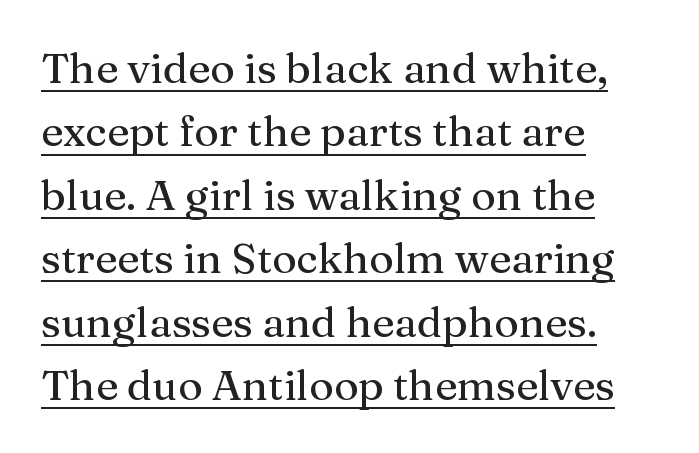
{"serif": "yes", "italic": "no", "width": "normal", "stroke_contrast": "medium", "x_height": "medium", "monospaced": "no", "underline": "yes", "align": "left", "line_spacing": "normal", "line_spacing_ratio": 1.51, "letter_spacing": "normal", "letter_spacing_em": 0.0, "glyph_px": 42}
